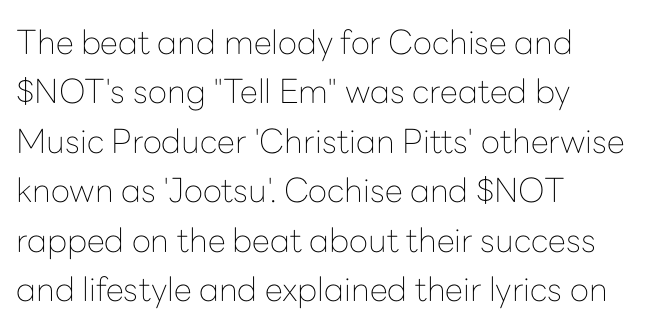
Q: Is the text bold? A: No.
Q: Is the text italic (slanted)? A: No, it is upright.
Q: Is the typeface a serif or a sans-serif typeface? A: Sans-serif.
Q: Is the text underlined? A: No.
Q: How is the paragraph aligned? A: Left-aligned.
Q: Is the spacing between letters normal or unusually wide? A: Normal.
Q: Is the spacing between lines tight, normal or loose? A: Normal.
Q: Width (condensed, normal, or wide)? A: Normal.
Q: Stroke contrast? A: Low.
Q: x-height? A: Medium.
Q: Monospaced? A: No.
